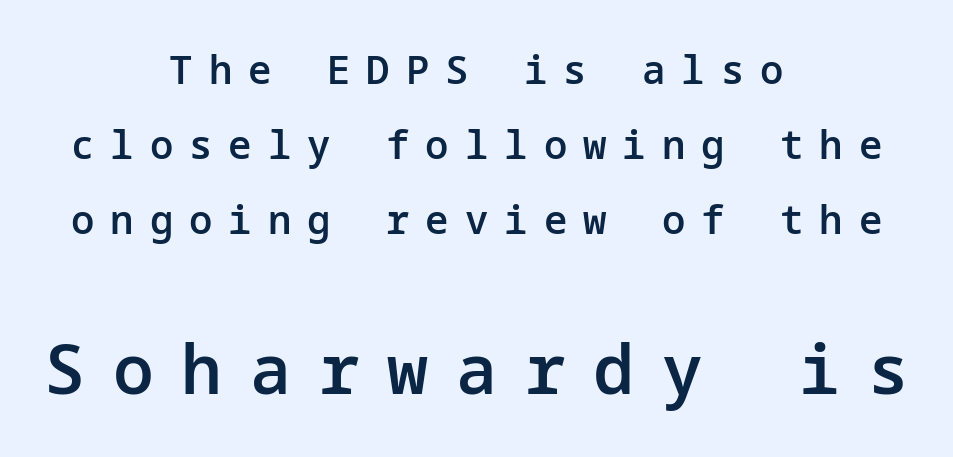
{"serif": "no", "italic": "no", "bold": "semi", "weight": "semibold", "width": "normal", "stroke_contrast": "low", "x_height": "medium", "underline": "no", "align": "center", "line_spacing": "loose", "line_spacing_ratio": 1.92, "letter_spacing": "wide", "letter_spacing_em": 0.41, "larger_block": "second", "size_ratio": 1.74, "glyph_px": 68}
